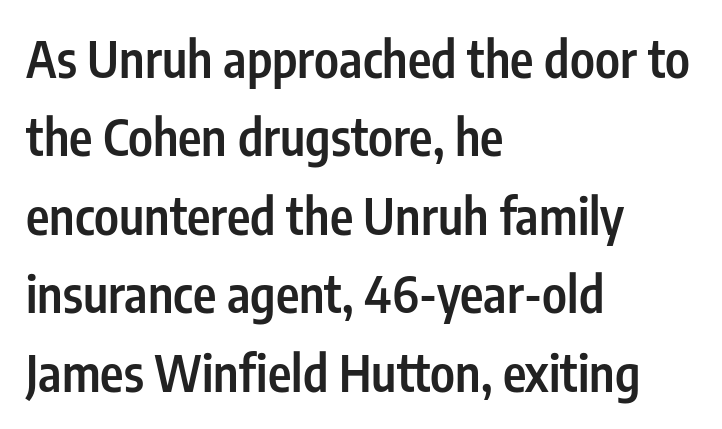
The image shows 50 px semibold, condensed sans-serif type, upright; set left-aligned, normal line spacing (1.57x), normal letter spacing, not underlined; low stroke contrast and a medium x-height.
